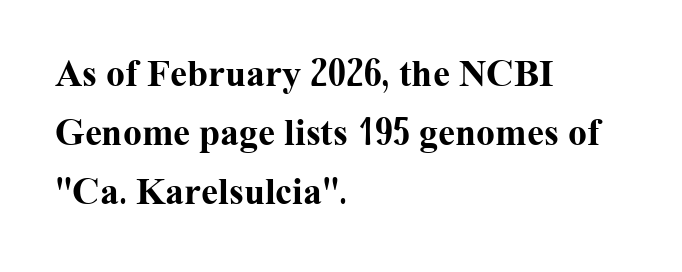
The area under the type is left untouched. Vertical spacing — default. The letters carry serifs — small finishing strokes at the ends of their stems. Spacing verdict: proportional, widths tailored to each character.
